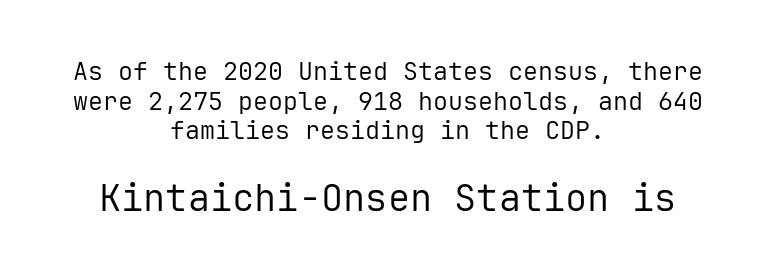
The space directly below the letters is spotless. The text block is weighted toward neither margin, spreading evenly from the middle. Serifs: no, the terminals of the letterforms are clean. Standard letterfit; no display-style spreading of the glyphs. Top chunk: small. Bottom chunk: large. Posture: vertical.
